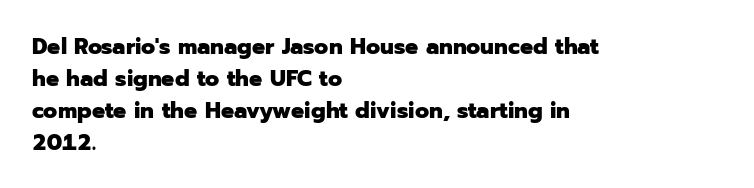
{"italic": "no", "bold": "yes", "underline": "no", "align": "left", "line_spacing": "normal", "line_spacing_ratio": 1.39, "letter_spacing": "normal", "letter_spacing_em": 0.0, "glyph_px": 23}
